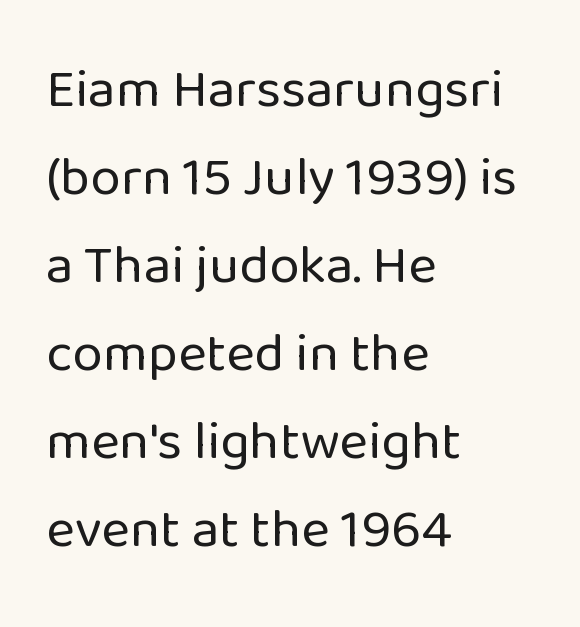
All the whitespace from short lines collects on the right. Spacing verdict: proportional, widths tailored to each character. Beneath every word, the page is bare. The font's upright variant was chosen for this text.
